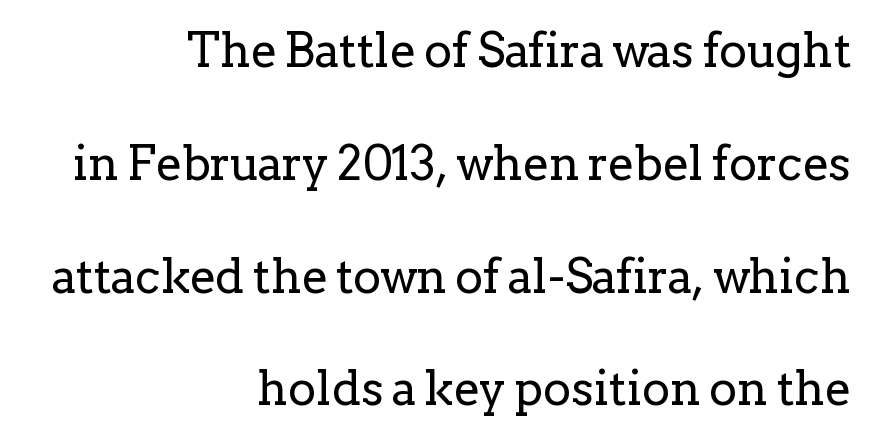
{"serif": "yes", "italic": "no", "bold": "no", "weight": "regular", "width": "normal", "stroke_contrast": "low", "x_height": "medium", "monospaced": "no", "underline": "no", "align": "right", "line_spacing": "loose", "line_spacing_ratio": 2.4, "letter_spacing": "normal", "letter_spacing_em": 0.0, "glyph_px": 47}
